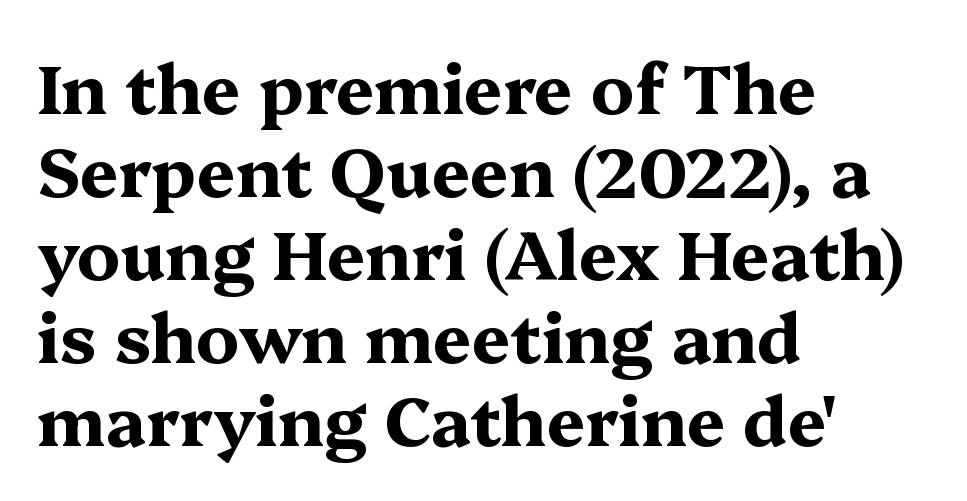
The image shows 68 px bold, wide serif type, upright; set left-aligned, line spacing 1.22x, normal letter spacing, not underlined; medium stroke contrast and a medium x-height.
